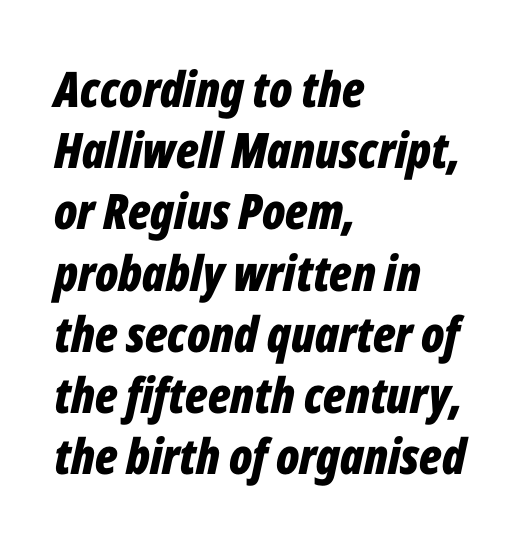
The image shows 49 px bold, condensed type, italic (leaning right); set left-aligned, normal line spacing (1.25x), normal letter spacing, not underlined; low stroke contrast and a medium x-height.
